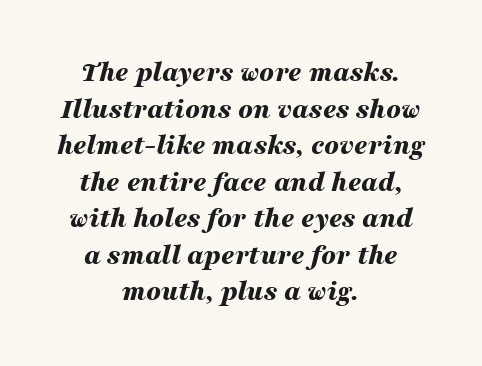
{"italic": "yes", "lean": "right", "slant_degrees": 16, "bold": "yes", "weight": "bold", "width": "wide", "stroke_contrast": "medium", "x_height": "medium", "monospaced": "no", "underline": "no", "align": "center", "line_spacing": "normal", "line_spacing_ratio": 1.26, "letter_spacing": "normal", "letter_spacing_em": 0.0, "glyph_px": 29}
